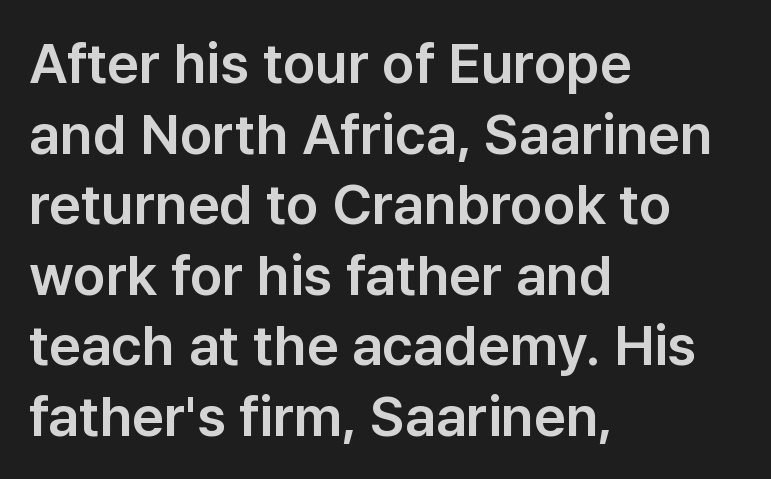
The image shows 56 px sans-serif type, upright; set left-aligned, normal line spacing (1.26x), normal letter spacing, not underlined; low stroke contrast and a medium x-height.
